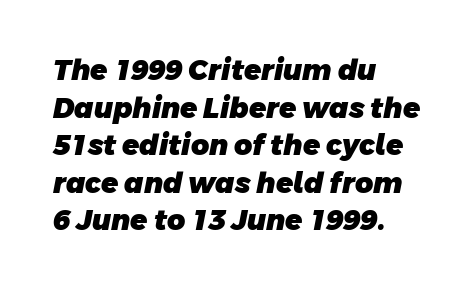
{"serif": "no", "bold": "yes", "weight": "heavy", "width": "normal", "stroke_contrast": "low", "x_height": "large", "monospaced": "no", "underline": "no", "align": "left", "line_spacing": "normal", "line_spacing_ratio": 1.34, "letter_spacing": "normal", "letter_spacing_em": 0.0, "glyph_px": 28}
